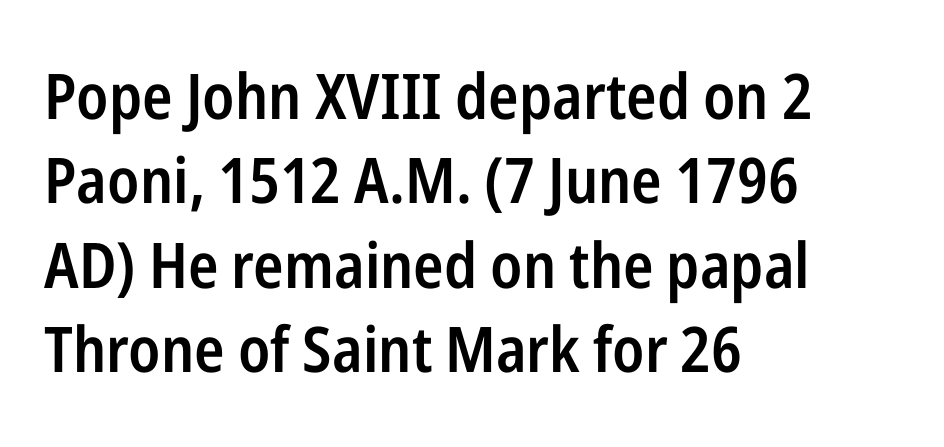
The passage shown is typed in a proportional face where columns would drift. Only glyphs here, with clear space below each row. The font is running at a semibold setting, under full bold. Rows of type keep a routine distance in the vertical direction. Rendered with straight, roman letterforms.
